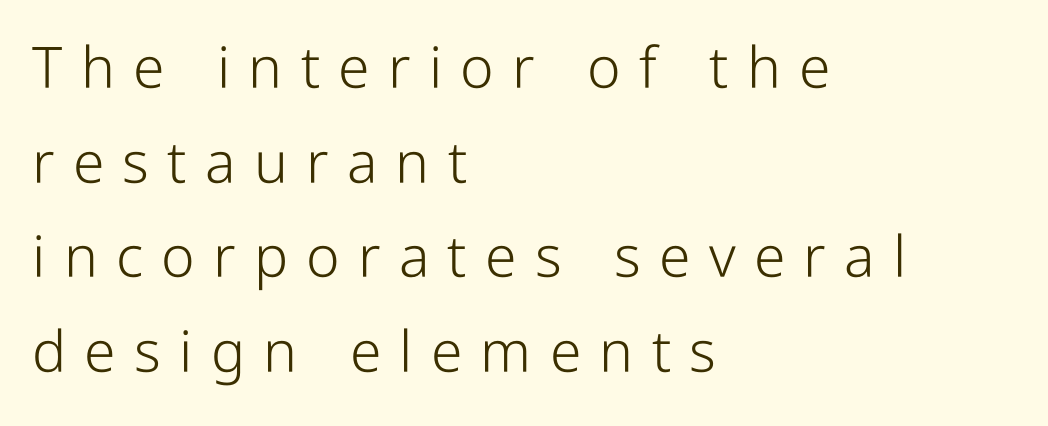
Q: Is the text bold? A: No.
Q: Is the text italic (slanted)? A: No, it is upright.
Q: Is the typeface a serif or a sans-serif typeface? A: Sans-serif.
Q: Is the text underlined? A: No.
Q: How is the paragraph aligned? A: Left-aligned.
Q: Is the spacing between letters normal or unusually wide? A: Unusually wide.
Q: Is the spacing between lines tight, normal or loose? A: Normal.
Q: Width (condensed, normal, or wide)? A: Condensed.
Q: Stroke contrast? A: Low.
Q: x-height? A: Medium.
Q: Monospaced? A: No.
